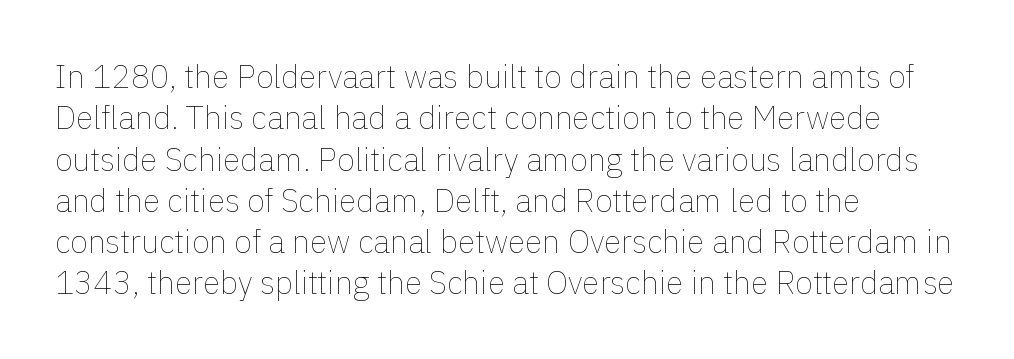
{"italic": "no", "bold": "no", "weight": "thin", "width": "normal", "x_height": "medium", "monospaced": "no", "underline": "no", "align": "left", "line_spacing": "normal", "line_spacing_ratio": 1.29, "letter_spacing": "normal", "letter_spacing_em": 0.0, "glyph_px": 32}
